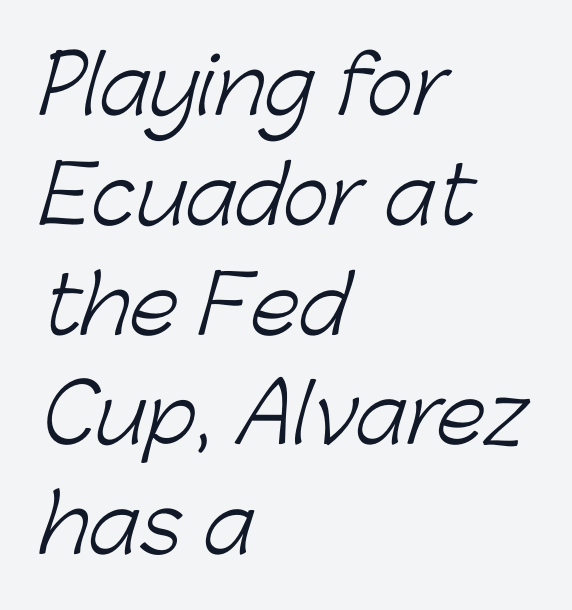
Visually the block forms a straight wall on the left and a jagged coastline on the right. Caption: standard tracking, unaltered. Leading matches the norm, producing a regular column. A quiet, ordinary-to-light weight characterises the typeface. Check the space under the baseline: it is left empty. No feet cap the strokes, marking this as sans-serif type.
